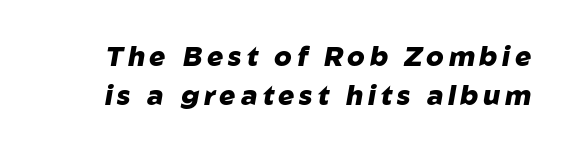
Q: Is the text bold? A: Yes.
Q: Is the text italic (slanted)? A: Yes, it leans right by about 10 degrees.
Q: Is the text underlined? A: No.
Q: Is the spacing between lines tight, normal or loose? A: Normal.
